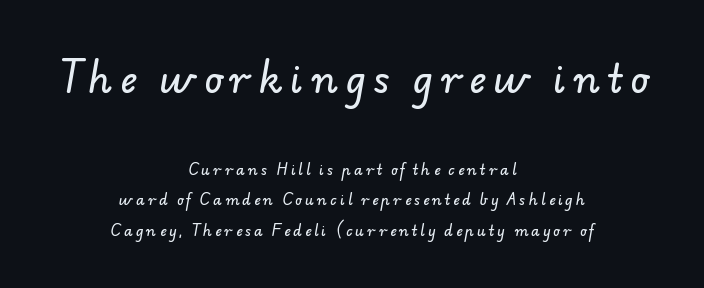
Q: Is the typeface a serif or a sans-serif typeface? A: Sans-serif.
Q: Is the text underlined? A: No.
Q: How is the paragraph aligned? A: Centered.
Q: Is the spacing between letters normal or unusually wide? A: Unusually wide.
Q: Is the spacing between lines tight, normal or loose? A: Loose.
Q: Which block of text is set in a larger size, the first (top) or the second (bottom)? A: The first (top) one.
Q: Width (condensed, normal, or wide)? A: Normal.
Q: Stroke contrast? A: Low.
Q: x-height? A: Small.
Q: Monospaced? A: No.
